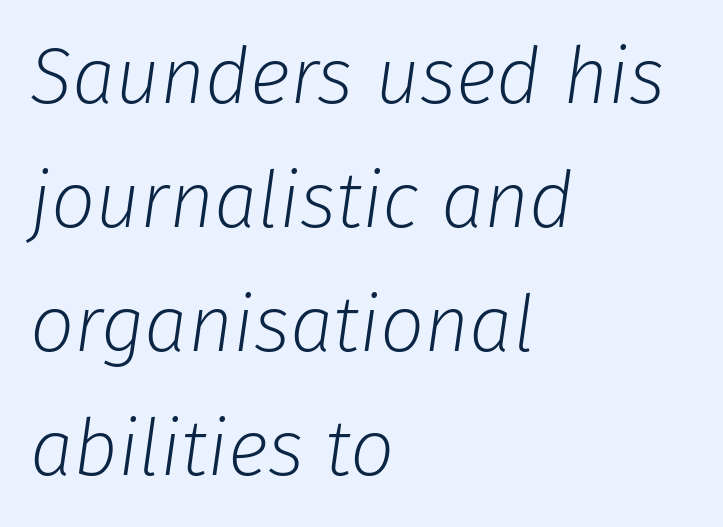
What's the leading like? Ordinary, nothing unusual. Caption: standard tracking, unaltered. The space beneath each line is pristine and unruled. Compared with ordinary roman type, these characters are visibly tilted. The cut favours lightness, reaching ordinary text weight at its darkest. Proportional: the letters do not fall into vertical columns.
